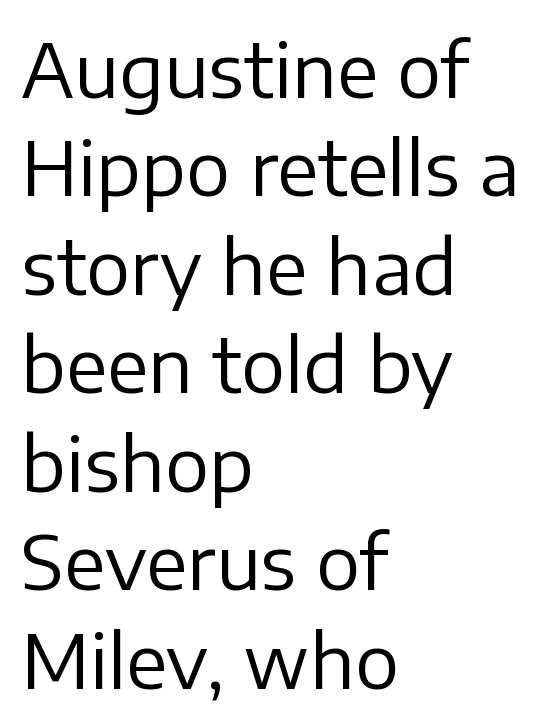
Q: Is the text bold? A: No.
Q: Is the text italic (slanted)? A: No, it is upright.
Q: Is the typeface a serif or a sans-serif typeface? A: Sans-serif.
Q: Is the text underlined? A: No.
Q: How is the paragraph aligned? A: Left-aligned.
Q: Is the spacing between letters normal or unusually wide? A: Normal.
Q: Is the spacing between lines tight, normal or loose? A: Normal.
Q: Width (condensed, normal, or wide)? A: Normal.
Q: Stroke contrast? A: Low.
Q: x-height? A: Medium.
Q: Monospaced? A: No.
